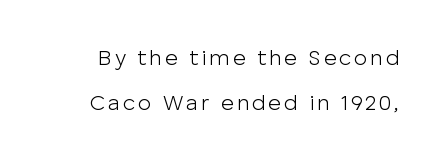
Q: Is the text bold? A: No.
Q: Is the text italic (slanted)? A: No, it is upright.
Q: Is the text underlined? A: No.
Q: Is the spacing between lines tight, normal or loose? A: Loose.
